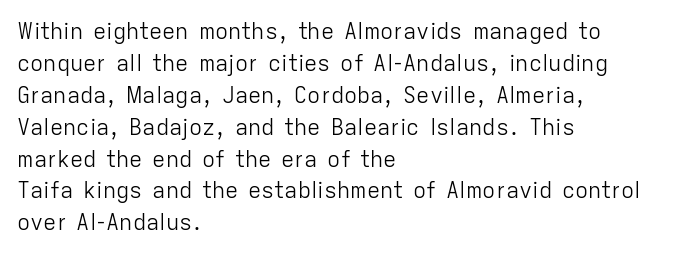
Q: Is the text bold? A: No.
Q: Is the text italic (slanted)? A: No, it is upright.
Q: Is the text underlined? A: No.
Q: How is the paragraph aligned? A: Left-aligned.
Q: Is the spacing between letters normal or unusually wide? A: Normal.
Q: Is the spacing between lines tight, normal or loose? A: Normal.
